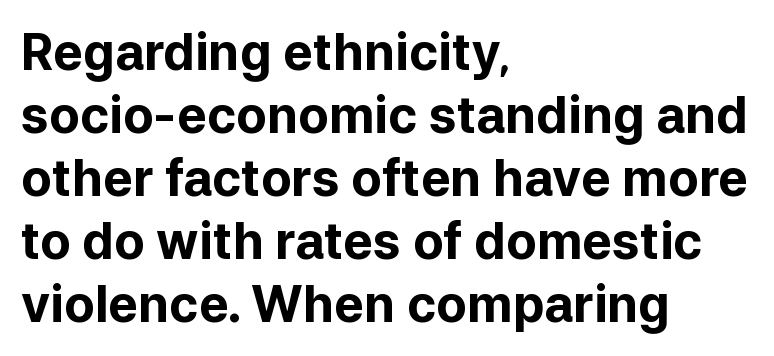
The image shows 50 px bold sans-serif type, upright; set left-aligned, normal line spacing (1.26x), normal letter spacing, not underlined; low stroke contrast and a medium x-height.
